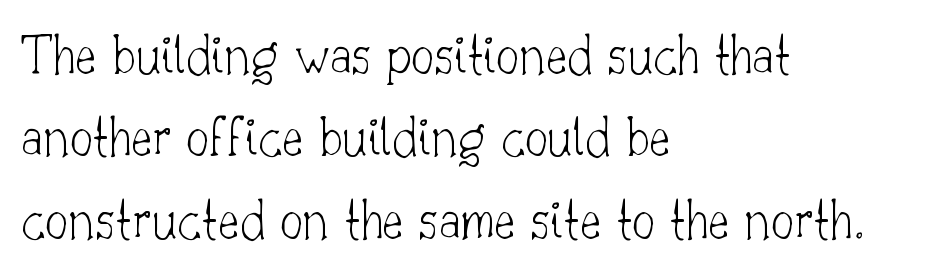
The letters carry serifs — small finishing strokes at the ends of their stems. Visually the block forms a straight wall on the left and a jagged coastline on the right. Just letters on the line, the space beneath them empty. Posture: vertical.
